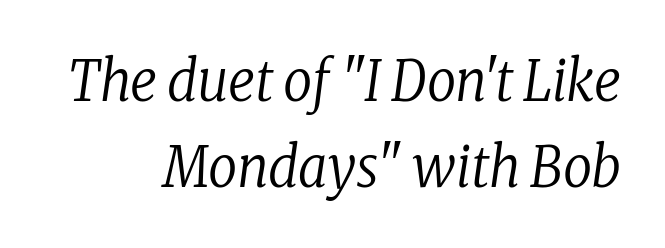
The image shows 57 px regular-weight, condensed serif type, italic (leaning right); set right-aligned, normal line spacing (1.51x), normal letter spacing, not underlined; low stroke contrast and a medium x-height.
